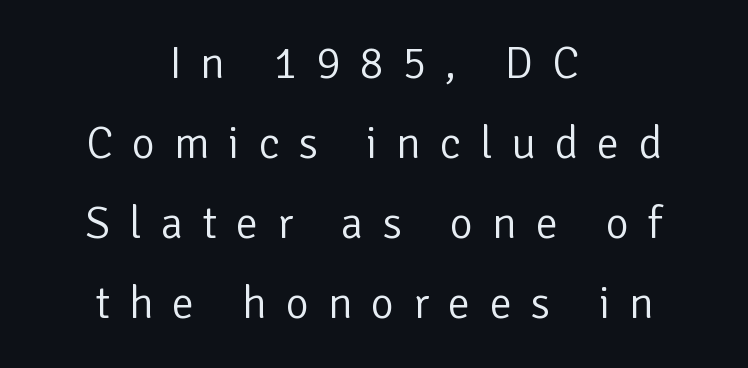
Q: Is the text bold? A: No.
Q: Is the text italic (slanted)? A: No, it is upright.
Q: Is the typeface a serif or a sans-serif typeface? A: Sans-serif.
Q: Is the text underlined? A: No.
Q: How is the paragraph aligned? A: Centered.
Q: Is the spacing between letters normal or unusually wide? A: Unusually wide.
Q: Width (condensed, normal, or wide)? A: Normal.
Q: Stroke contrast? A: Low.
Q: x-height? A: Medium.
Q: Monospaced? A: No.
